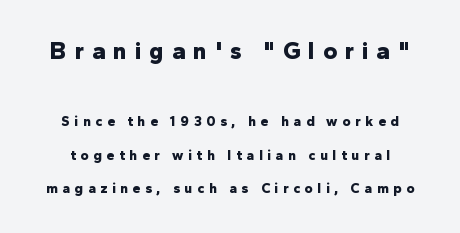
The image shows 24 px bold type, upright; set loose line spacing (2.38x), unusually wide letter spacing (+0.33 em), not underlined; the first (top) block is 1.71x larger.
